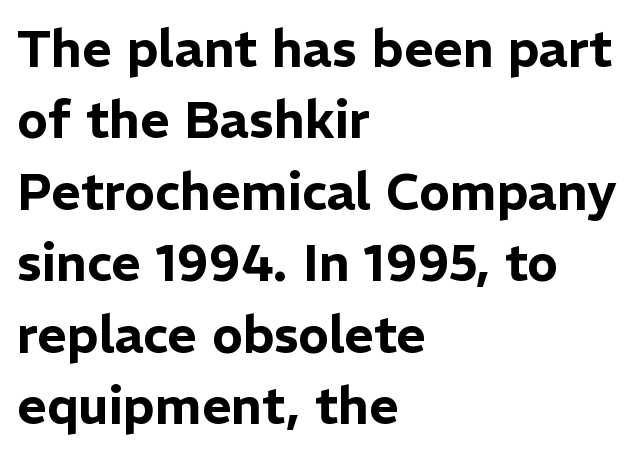
The image shows 51 px sans-serif type, upright; set left-aligned, normal line spacing (1.4x), normal letter spacing, not underlined; low stroke contrast and a medium x-height.
